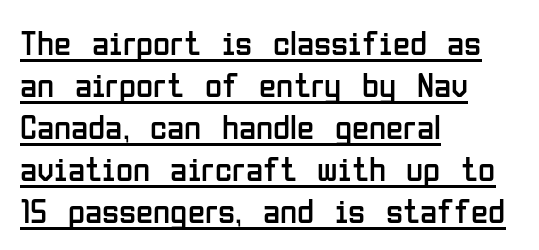
The image shows 35 px regular-weight, condensed sans-serif type, upright; set left-aligned, line spacing 1.2x, normal letter spacing, underlined; low stroke contrast and a medium x-height.
